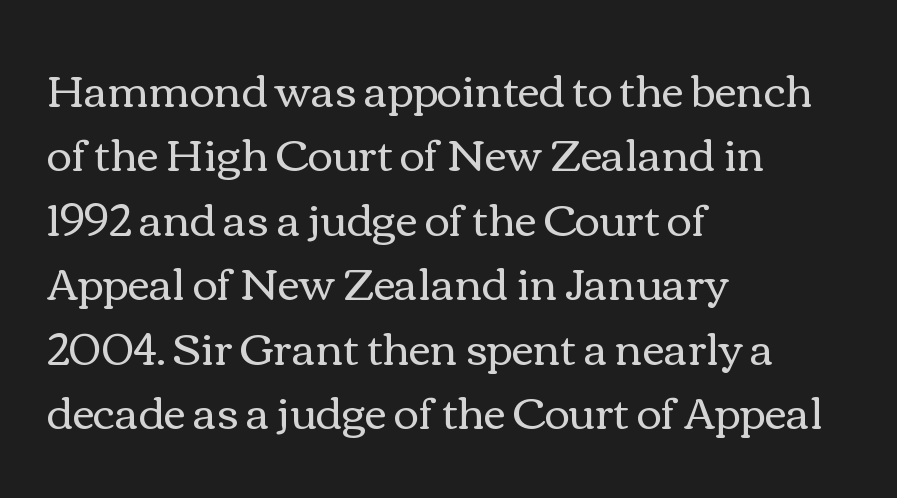
The specimen omits any rule beneath the text block's lines. Character widths vary here, with narrow letters taking less room than wide ones. Glyph-to-glyph distance matches everyday printed text. Is there much room between lines? A standard amount, neither cramped nor airy. These glyphs show unthickened strokes, regular width or finer. Short and long lines alike share a common starting point at left.
